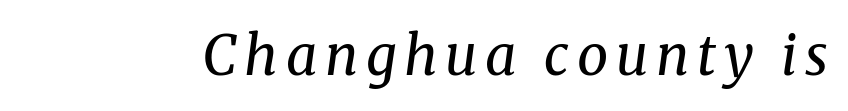
Spacing verdict: proportional, widths tailored to each character. On a weight scale, this lands at 450 or below. Is this a sans? No — the strokes have serifs. Style check: oblique. Words float on clear page, feet unadorned.
